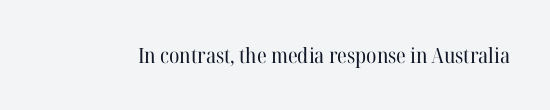
{"italic": "no", "bold": "no", "underline": "no", "letter_spacing": "normal", "letter_spacing_em": 0.0, "glyph_px": 21}
